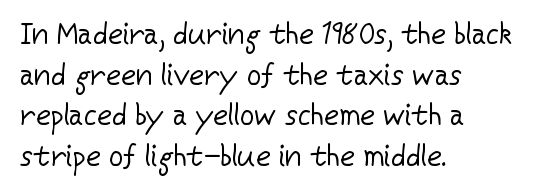
Q: Is the text bold? A: No.
Q: Is the text italic (slanted)? A: No, it is upright.
Q: Is the typeface a serif or a sans-serif typeface? A: Sans-serif.
Q: Is the text underlined? A: No.
Q: How is the paragraph aligned? A: Left-aligned.
Q: Is the spacing between letters normal or unusually wide? A: Normal.
Q: Is the spacing between lines tight, normal or loose? A: Normal.
Q: Width (condensed, normal, or wide)? A: Normal.
Q: Stroke contrast? A: Low.
Q: x-height? A: Medium.
Q: Monospaced? A: No.
